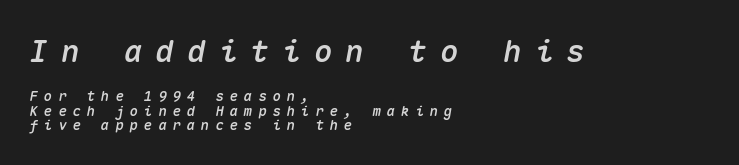
The image shows 31 px text type, italic (leaning right), monospaced; set left-aligned, tight line spacing (1.02x), unusually wide letter spacing (+0.42 em), not underlined; the first (top) block is 2.21x larger; medium stroke contrast and a medium x-height.
